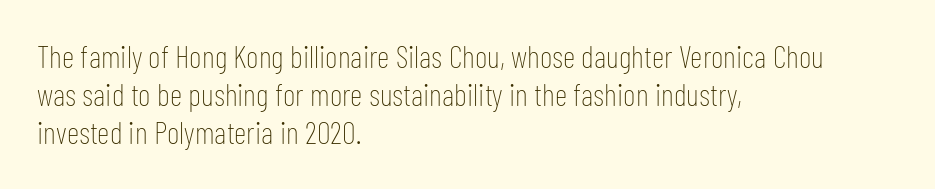
Q: Is the text bold? A: No.
Q: Is the text italic (slanted)? A: No, it is upright.
Q: Is the typeface a serif or a sans-serif typeface? A: Sans-serif.
Q: Is the text underlined? A: No.
Q: How is the paragraph aligned? A: Left-aligned.
Q: Is the spacing between letters normal or unusually wide? A: Normal.
Q: Width (condensed, normal, or wide)? A: Condensed.
Q: Stroke contrast? A: Low.
Q: x-height? A: Medium.
Q: Monospaced? A: No.
